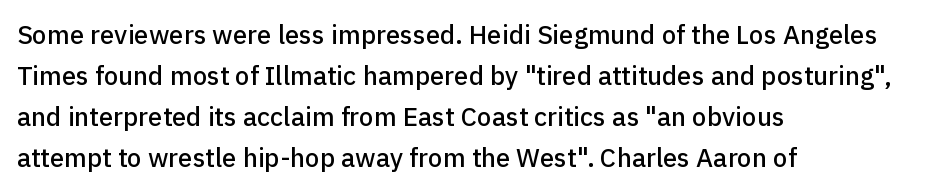
The image shows 26 px text type, upright; set left-aligned, normal line spacing (1.58x), normal letter spacing, not underlined.
